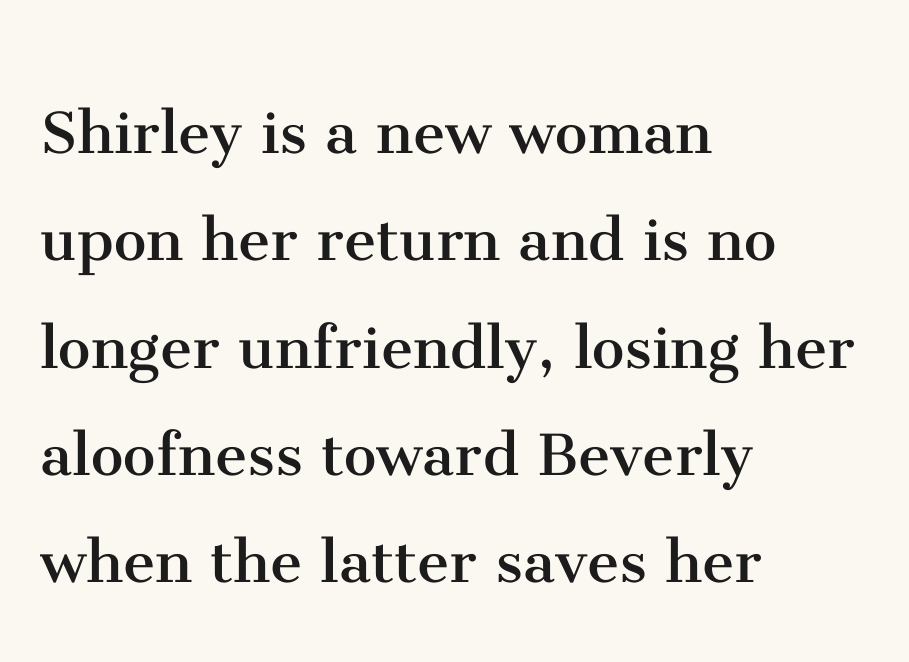
Ink coverage per letter is moderate at most. Here the designer chose a conventional face with non-uniform glyph widths. Style check: upright. The face used here is rendered with its standard letterfit.
